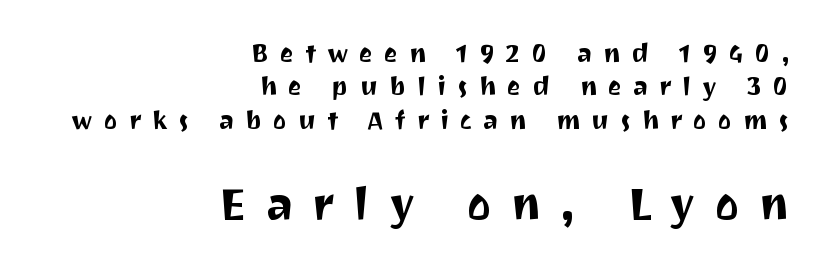
{"serif": "no", "italic": "no", "width": "normal", "stroke_contrast": "medium", "x_height": "medium", "monospaced": "no", "underline": "no", "align": "right", "line_spacing": "normal", "line_spacing_ratio": 1.28, "letter_spacing": "wide", "letter_spacing_em": 0.42, "larger_block": "second", "size_ratio": 1.77, "glyph_px": 46}
